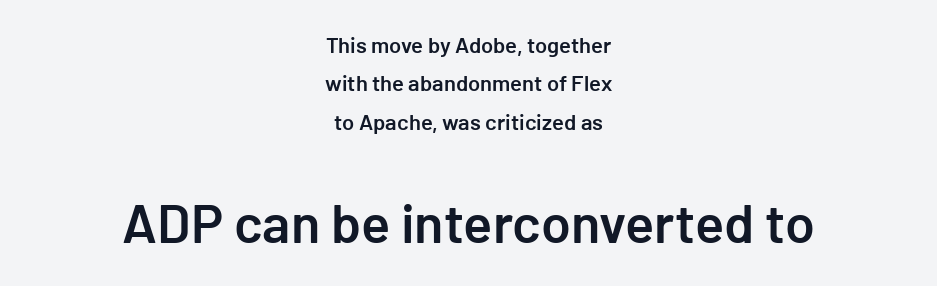
Q: Is the text bold? A: Semi-bold.
Q: Is the text italic (slanted)? A: No, it is upright.
Q: Is the typeface a serif or a sans-serif typeface? A: Sans-serif.
Q: Is the text underlined? A: No.
Q: How is the paragraph aligned? A: Centered.
Q: Is the spacing between letters normal or unusually wide? A: Normal.
Q: Which block of text is set in a larger size, the first (top) or the second (bottom)? A: The second (bottom) one.
Q: Width (condensed, normal, or wide)? A: Normal.
Q: Stroke contrast? A: Low.
Q: x-height? A: Medium.
